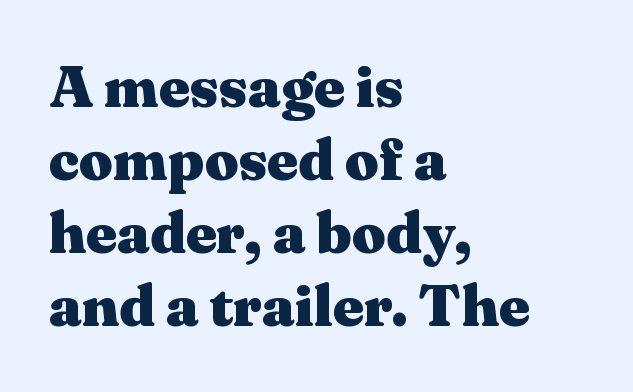
The image shows 59 px heavy, wide serif type, upright; set left-aligned, line spacing 1.24x, normal letter spacing, not underlined; medium stroke contrast and a medium x-height.
